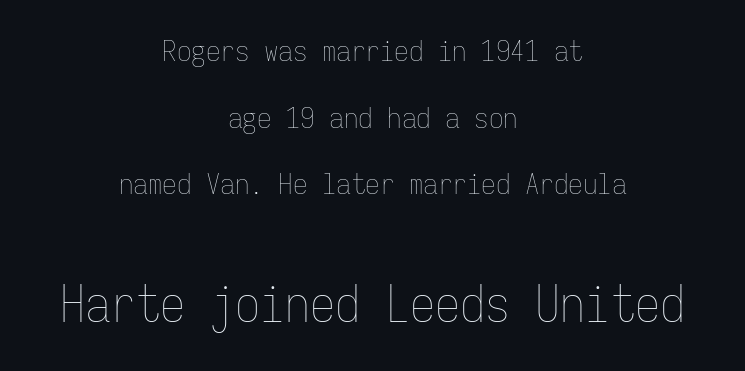
These lines were composed using upright roman letters. The lines in this sample share a center point and differ in where they start and stop. The glyphs are unaccompanied by any horizontal stroke below them. Horizontal bands of white between lines are thick stripes.
